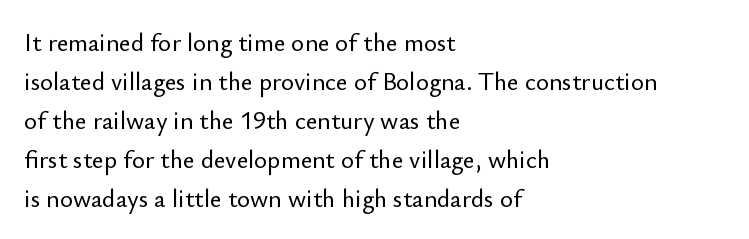
Q: Is the text italic (slanted)? A: No, it is upright.
Q: Is the text underlined? A: No.
Q: How is the paragraph aligned? A: Left-aligned.
Q: Is the spacing between letters normal or unusually wide? A: Normal.
Q: Is the spacing between lines tight, normal or loose? A: Normal.
